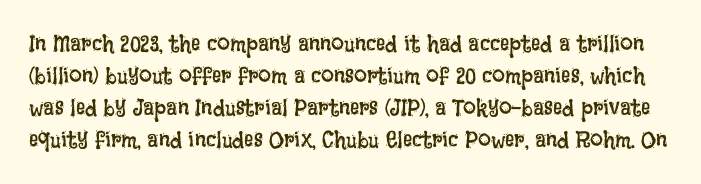
Counters stay open thanks to moderate or lighter strokes. Observe the ordinary spacing: letters are neighbours, not strangers. Interline gaps are of average width in this sample. Each row of text sits above clean, open space.
